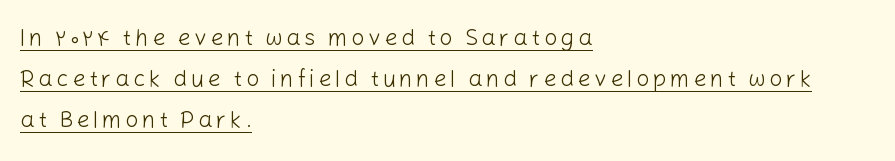
Q: Is the text bold? A: No.
Q: Is the text italic (slanted)? A: No, it is upright.
Q: Is the text underlined? A: Yes.
Q: How is the paragraph aligned? A: Left-aligned.
